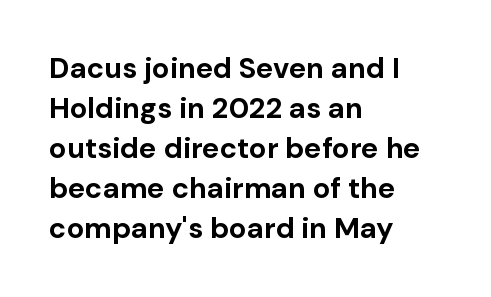
{"serif": "no", "italic": "no", "bold": "yes", "weight": "bold", "width": "normal", "stroke_contrast": "low", "x_height": "medium", "monospaced": "no", "underline": "no", "align": "left", "line_spacing": "normal", "line_spacing_ratio": 1.38, "letter_spacing": "normal", "letter_spacing_em": 0.0, "glyph_px": 29}
